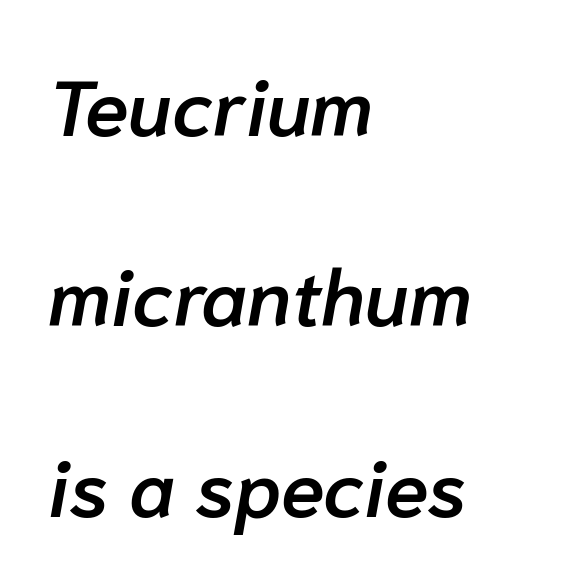
The image shows 79 px semibold type, italic (leaning right); set left-aligned, loose line spacing (2.41x), normal letter spacing, not underlined; low stroke contrast and a medium x-height.
